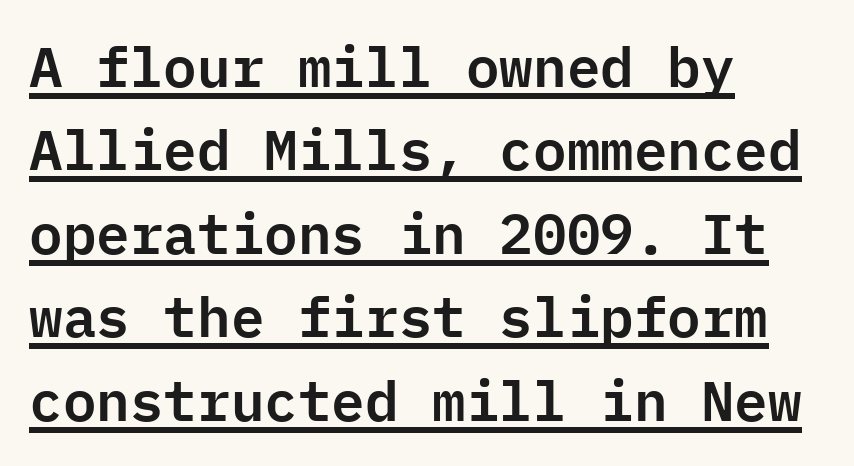
Q: Is the text italic (slanted)? A: No, it is upright.
Q: Is the typeface a serif or a sans-serif typeface? A: Sans-serif.
Q: Is the text underlined? A: Yes.
Q: How is the paragraph aligned? A: Left-aligned.
Q: Is the spacing between letters normal or unusually wide? A: Normal.
Q: Is the spacing between lines tight, normal or loose? A: Normal.
Q: Width (condensed, normal, or wide)? A: Normal.
Q: Stroke contrast? A: Low.
Q: x-height? A: Medium.
Q: Monospaced? A: Yes.
